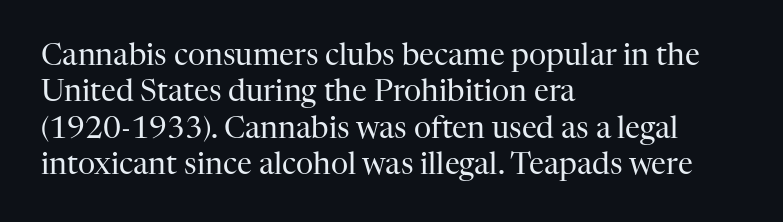
{"serif": "yes", "italic": "no", "bold": "no", "weight": "regular", "width": "normal", "stroke_contrast": "high", "x_height": "medium", "monospaced": "no", "underline": "no", "align": "left", "line_spacing_ratio": 1.21, "letter_spacing": "normal", "letter_spacing_em": 0.0, "glyph_px": 30}
